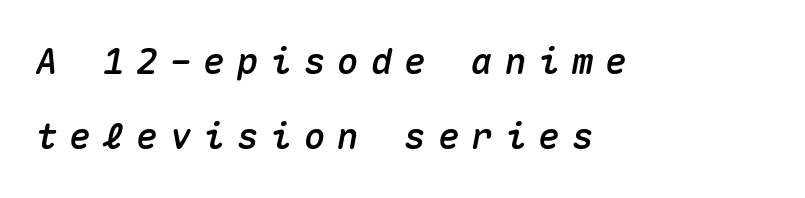
{"italic": "yes", "lean": "right", "slant_degrees": 10, "width": "normal", "stroke_contrast": "medium", "x_height": "medium", "monospaced": "yes", "underline": "no", "align": "left", "line_spacing": "loose", "line_spacing_ratio": 2.09, "letter_spacing": "wide", "letter_spacing_em": 0.33, "glyph_px": 36}
